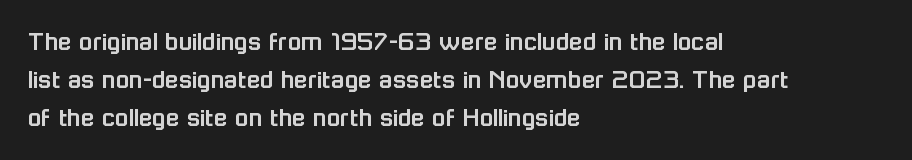
Posture: vertical. Standard letterfit; no display-style spreading of the glyphs. The zone under the glyphs is completely vacant. Each letter keeps its own natural width here, so spacing adapts to shape.
